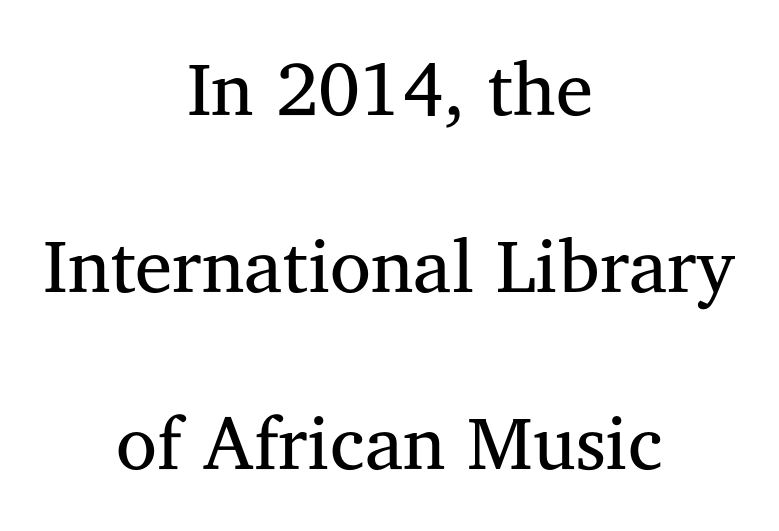
The image shows 75 px regular-weight serif type, upright; set centered, loose line spacing (2.36x), normal letter spacing, not underlined; medium stroke contrast and a medium x-height.
